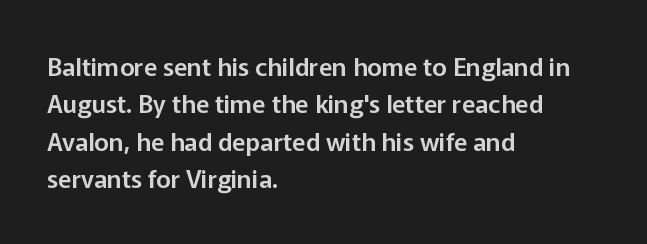
The image shows 25 px text type, upright; set left-aligned, normal line spacing (1.5x), normal letter spacing, not underlined.
